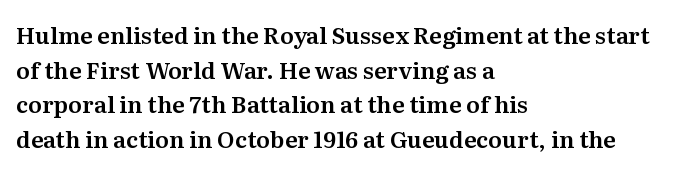
The image shows 23 px text type, upright; set left-aligned, normal line spacing (1.51x), normal letter spacing, not underlined.
